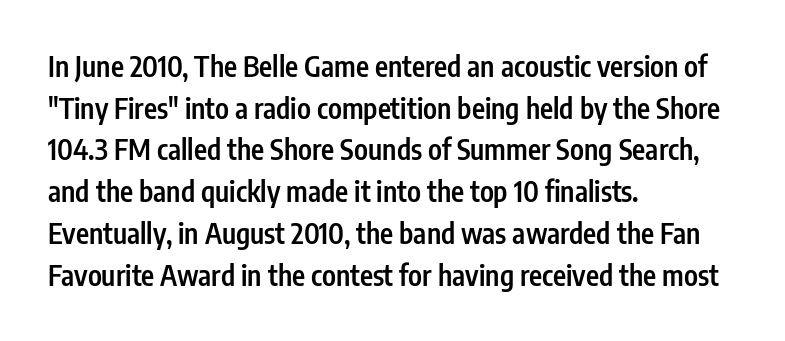
{"serif": "no", "italic": "no", "bold": "semi", "weight": "semibold", "width": "condensed", "stroke_contrast": "low", "x_height": "medium", "monospaced": "no", "underline": "no", "align": "left", "line_spacing": "normal", "line_spacing_ratio": 1.49, "letter_spacing": "normal", "letter_spacing_em": 0.0, "glyph_px": 28}
